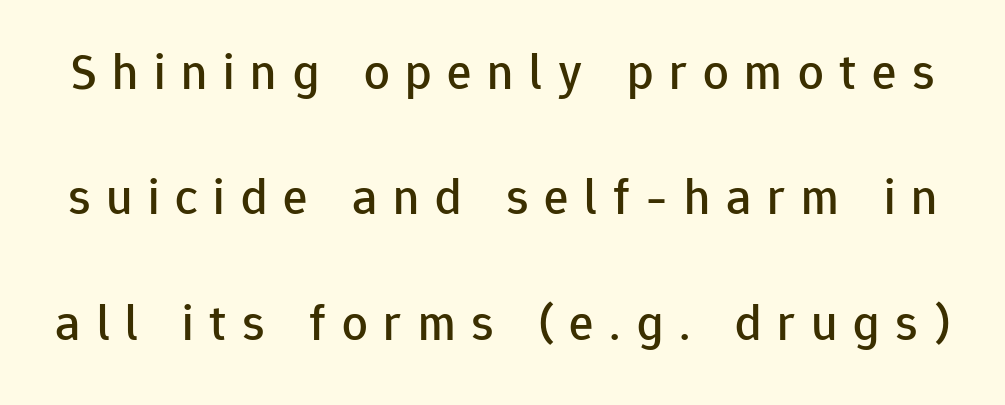
Rendered with straight, roman letterforms. These lines are rendered in a variable-pitch font. Only glyphs here, with clear space below each row. No feet cap the strokes, marking this as sans-serif type. There is plenty of visible air inserted between adjacent glyphs. Airy leading.
